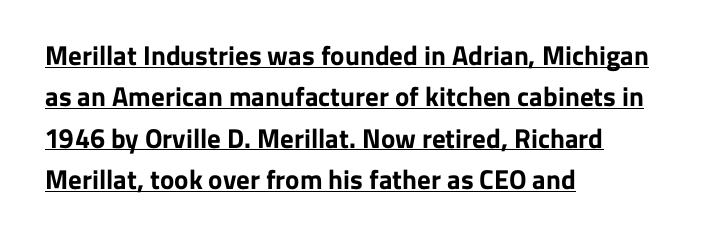
The image shows 27 px bold type, upright; set left-aligned, normal line spacing (1.53x), normal letter spacing, underlined.
